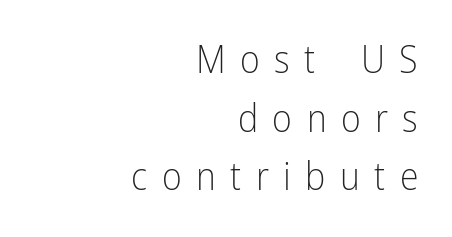
The image shows 38 px light, condensed sans-serif type, upright; set right-aligned, normal line spacing (1.54x), unusually wide letter spacing (+0.38 em), not underlined; low stroke contrast and a medium x-height.
